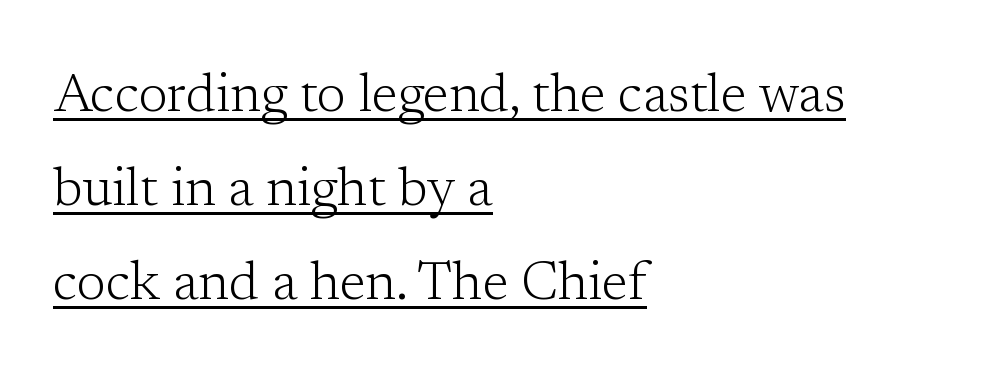
I'd call this a serif setting — the letters wear small feet. The passage shown is typed in a proportional face where columns would drift. The typeface has the unassuming heft of standard copy or less. This is roman type, the default non-slanted kind. The tracking reads as untouched default to a designer's eye.
